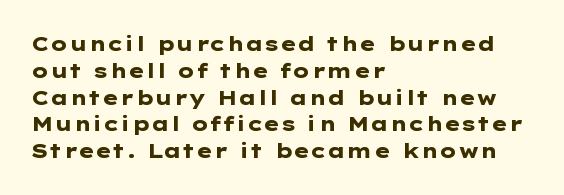
Q: Is the text bold? A: Yes.
Q: Is the text italic (slanted)? A: No, it is upright.
Q: Is the text underlined? A: No.
Q: How is the paragraph aligned? A: Left-aligned.
Q: Is the spacing between letters normal or unusually wide? A: Normal.
Q: Is the spacing between lines tight, normal or loose? A: Normal.
